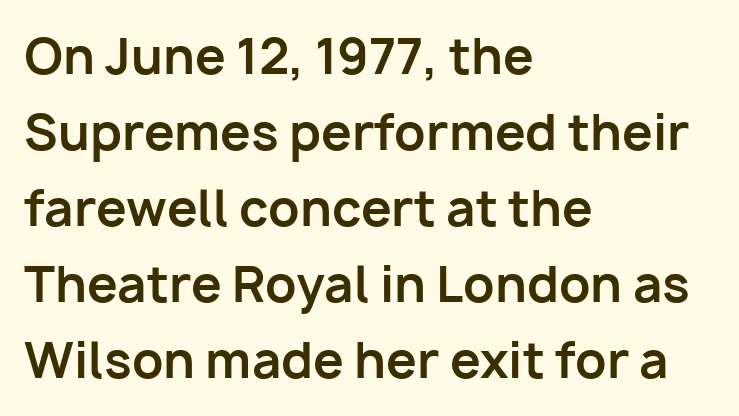
{"serif": "no", "italic": "no", "bold": "yes", "weight": "bold", "width": "normal", "stroke_contrast": "low", "x_height": "medium", "monospaced": "no", "underline": "no", "align": "left", "line_spacing": "normal", "line_spacing_ratio": 1.55, "letter_spacing": "normal", "letter_spacing_em": 0.0, "glyph_px": 49}
